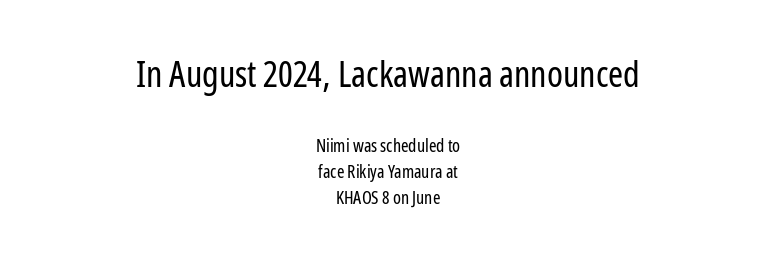
Q: Is the text bold? A: No.
Q: Is the text italic (slanted)? A: No, it is upright.
Q: Is the typeface a serif or a sans-serif typeface? A: Sans-serif.
Q: Is the text underlined? A: No.
Q: How is the paragraph aligned? A: Centered.
Q: Is the spacing between letters normal or unusually wide? A: Normal.
Q: Is the spacing between lines tight, normal or loose? A: Normal.
Q: Which block of text is set in a larger size, the first (top) or the second (bottom)? A: The first (top) one.
Q: Width (condensed, normal, or wide)? A: Condensed.
Q: Stroke contrast? A: Low.
Q: x-height? A: Medium.
Q: Monospaced? A: No.
